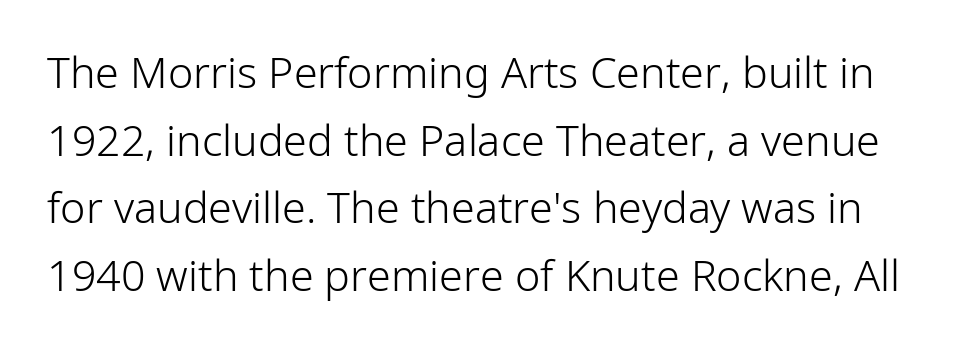
{"serif": "no", "italic": "no", "bold": "no", "weight": "light", "width": "normal", "stroke_contrast": "low", "x_height": "medium", "monospaced": "no", "underline": "no", "line_spacing": "normal", "line_spacing_ratio": 1.57, "letter_spacing": "normal", "letter_spacing_em": 0.0, "glyph_px": 43}
